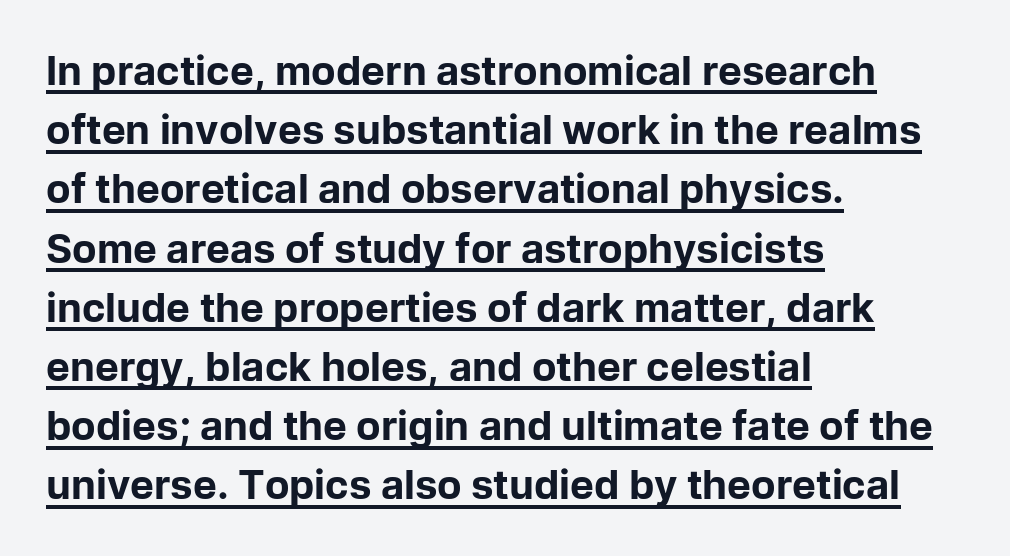
Horizontally, the lines are justified to the leading edge only. Does the leading feel generous? No, just average. Notice how the stems are strictly vertical — no italics here. Underlined type. You'd pick this weight for a headline — it's a proper bold. What stands out about the letter spacing? Nothing — it is the standard amount.
